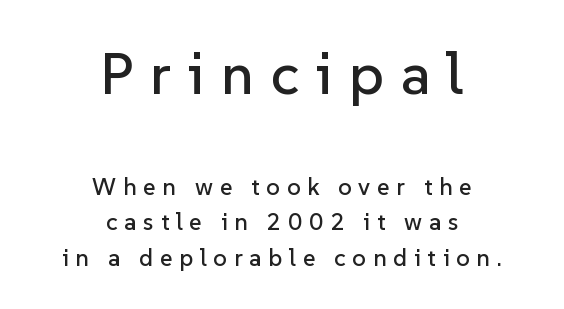
Q: Is the text italic (slanted)? A: No, it is upright.
Q: Is the typeface a serif or a sans-serif typeface? A: Sans-serif.
Q: Is the text underlined? A: No.
Q: How is the paragraph aligned? A: Centered.
Q: Is the spacing between letters normal or unusually wide? A: Unusually wide.
Q: Is the spacing between lines tight, normal or loose? A: Normal.
Q: Which block of text is set in a larger size, the first (top) or the second (bottom)? A: The first (top) one.
Q: Width (condensed, normal, or wide)? A: Normal.
Q: Stroke contrast? A: Low.
Q: x-height? A: Medium.
Q: Monospaced? A: No.
